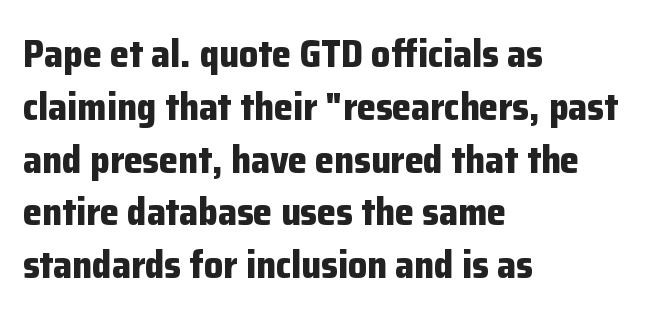
Q: Is the text bold? A: Yes.
Q: Is the text italic (slanted)? A: No, it is upright.
Q: Is the typeface a serif or a sans-serif typeface? A: Sans-serif.
Q: Is the text underlined? A: No.
Q: How is the paragraph aligned? A: Left-aligned.
Q: Is the spacing between letters normal or unusually wide? A: Normal.
Q: Is the spacing between lines tight, normal or loose? A: Normal.
Q: Width (condensed, normal, or wide)? A: Normal.
Q: Stroke contrast? A: Low.
Q: x-height? A: Medium.
Q: Monospaced? A: No.
